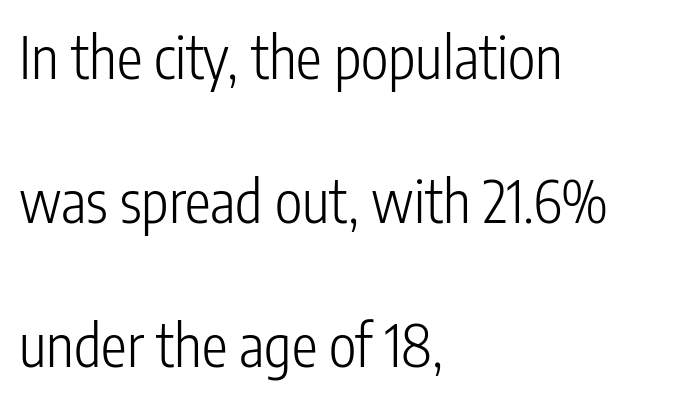
The image shows 58 px light, condensed sans-serif type, upright; set left-aligned, loose line spacing (2.48x), normal letter spacing, not underlined; low stroke contrast and a medium x-height.
